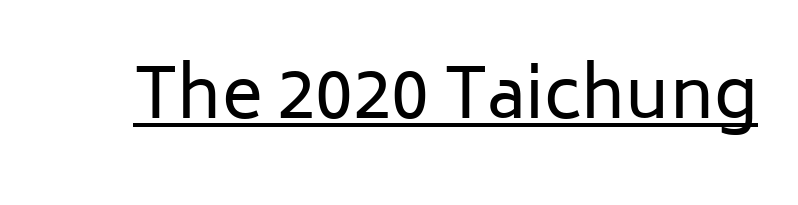
Short note: letters normally spaced. Nope, no serifs anywhere on these letters. These glyphs show unthickened strokes, regular width or finer. Each line of the rendering has a horizontal stroke beneath the glyphs. The letters advance in unequal steps, a hallmark of proportional type. Does the lettering tilt? It doesn't — this is upright.
